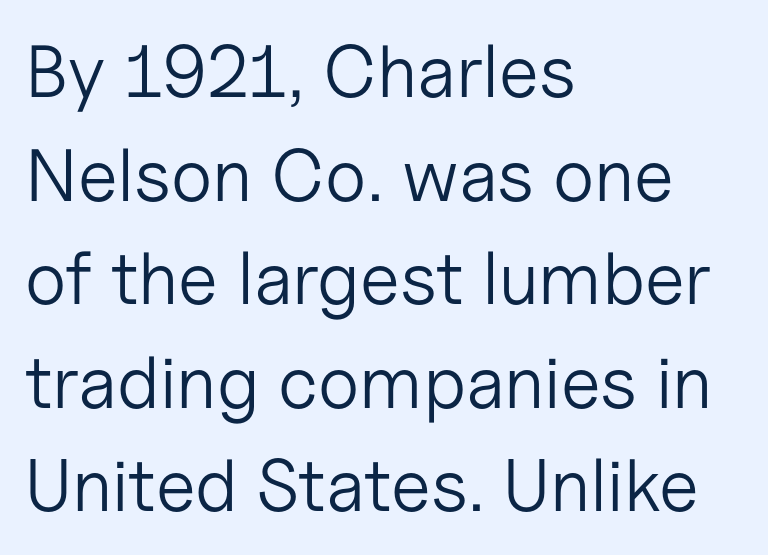
{"serif": "no", "italic": "no", "bold": "no", "weight": "light", "width": "normal", "stroke_contrast": "low", "x_height": "medium", "monospaced": "no", "underline": "no", "align": "left", "line_spacing": "normal", "line_spacing_ratio": 1.4, "letter_spacing": "normal", "letter_spacing_em": 0.0, "glyph_px": 74}
